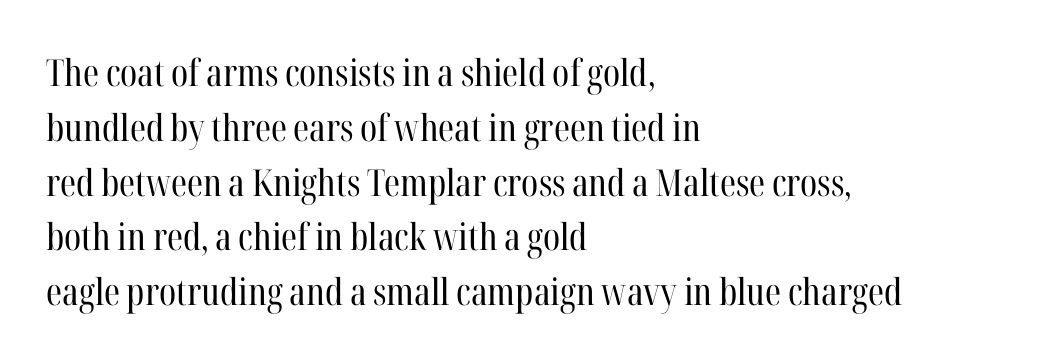
Underlining? Definitely not there. Students, observe: this is what conventionally led text looks like. Character widths vary here, with narrow letters taking less room than wide ones. Stroke mass is kept to a normal reading level or below. The typography opts for an upright posture over an oblique one. Notice how the passage keeps a crisp vertical edge on the left only.
